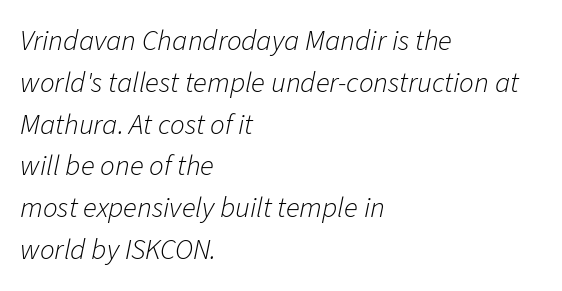
The image shows 29 px light type, italic (leaning right); set left-aligned, normal line spacing (1.44x), normal letter spacing, not underlined; low stroke contrast and a medium x-height.
